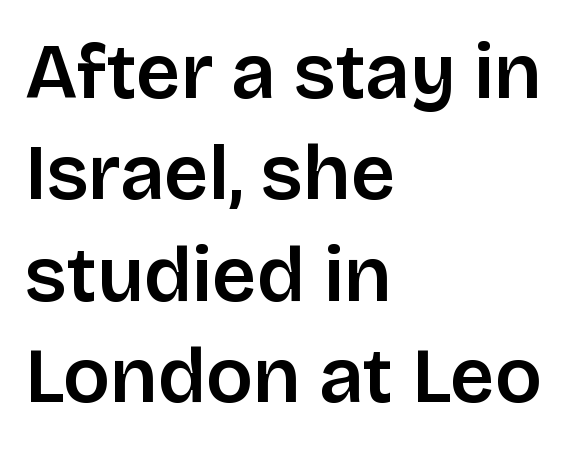
The image shows 78 px sans-serif type, upright; set left-aligned, normal line spacing (1.3x), normal letter spacing, not underlined; low stroke contrast and a large x-height.
